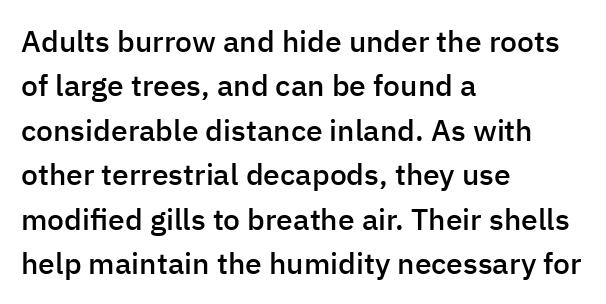
The image shows 30 px semibold sans-serif type, upright; set left-aligned, normal line spacing (1.48x), normal letter spacing, not underlined; low stroke contrast and a medium x-height.
